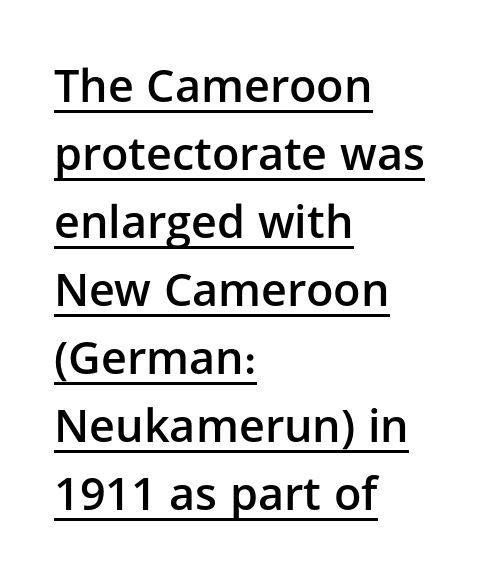
{"serif": "no", "italic": "no", "bold": "semi", "weight": "semibold", "width": "normal", "stroke_contrast": "low", "x_height": "medium", "monospaced": "no", "underline": "yes", "align": "left", "line_spacing": "normal", "line_spacing_ratio": 1.51, "letter_spacing": "normal", "letter_spacing_em": 0.0, "glyph_px": 45}
